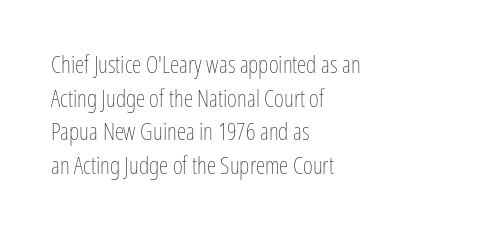
Does the copy run flush right? No — it runs flush left. Does extra space separate the letters? No, they use regular spacing. The letters look calm and open, with moderate or lighter stems. Beneath every word, the page is bare. Normally led — the rows are evenly, conventionally spaced.
